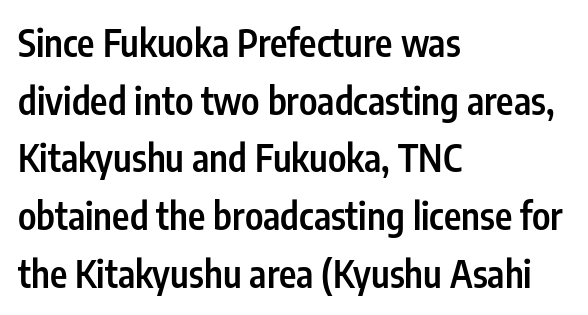
Q: Is the text bold? A: Semi-bold.
Q: Is the text italic (slanted)? A: No, it is upright.
Q: Is the typeface a serif or a sans-serif typeface? A: Sans-serif.
Q: Is the text underlined? A: No.
Q: How is the paragraph aligned? A: Left-aligned.
Q: Is the spacing between letters normal or unusually wide? A: Normal.
Q: Is the spacing between lines tight, normal or loose? A: Normal.
Q: Width (condensed, normal, or wide)? A: Condensed.
Q: Stroke contrast? A: Low.
Q: x-height? A: Medium.
Q: Monospaced? A: No.
